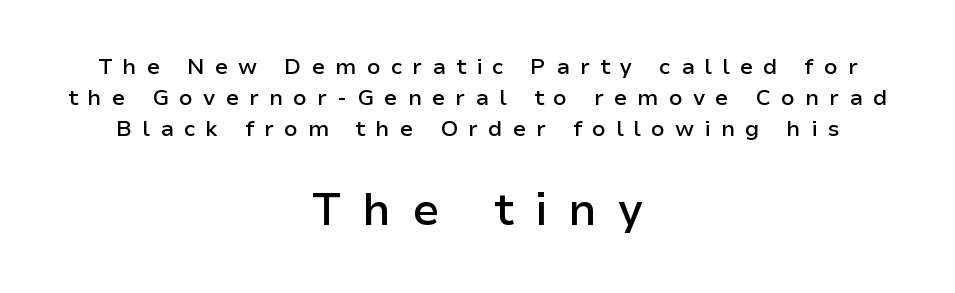
Q: Is the text bold? A: Semi-bold.
Q: Is the text italic (slanted)? A: No, it is upright.
Q: Is the typeface a serif or a sans-serif typeface? A: Sans-serif.
Q: Is the text underlined? A: No.
Q: How is the paragraph aligned? A: Centered.
Q: Is the spacing between letters normal or unusually wide? A: Unusually wide.
Q: Is the spacing between lines tight, normal or loose? A: Normal.
Q: Which block of text is set in a larger size, the first (top) or the second (bottom)? A: The second (bottom) one.
Q: Width (condensed, normal, or wide)? A: Normal.
Q: Stroke contrast? A: Low.
Q: x-height? A: Medium.
Q: Monospaced? A: No.
